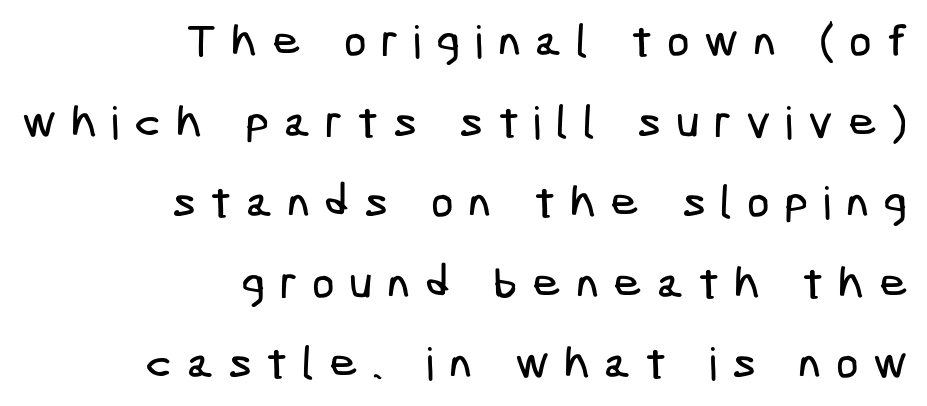
{"serif": "no", "width": "condensed", "stroke_contrast": "low", "x_height": "medium", "underline": "no", "align": "right", "line_spacing_ratio": 1.79, "letter_spacing": "wide", "letter_spacing_em": 0.32, "glyph_px": 45}
